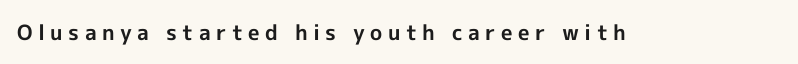
{"italic": "no", "bold": "yes", "underline": "no", "letter_spacing": "wide", "letter_spacing_em": 0.26, "glyph_px": 21}
